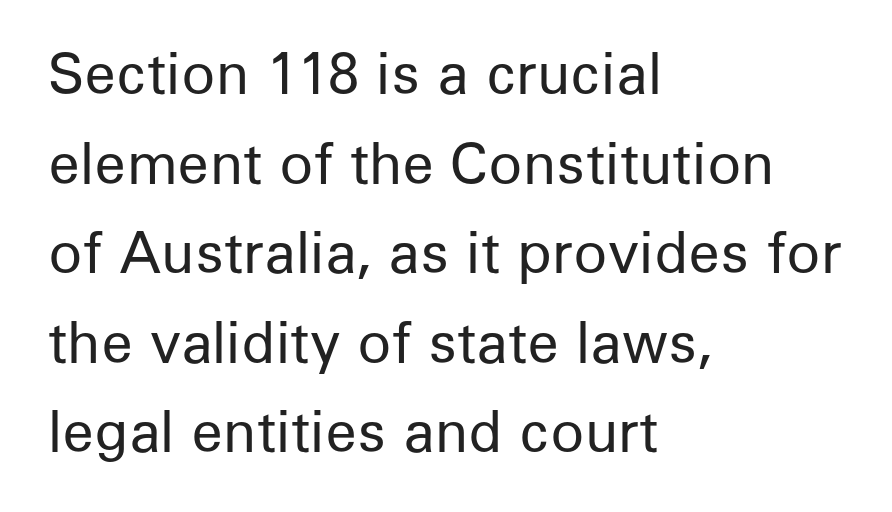
The image shows 56 px regular-weight sans-serif type, upright; set left-aligned, normal line spacing (1.6x), normal letter spacing, not underlined; low stroke contrast and a medium x-height.
